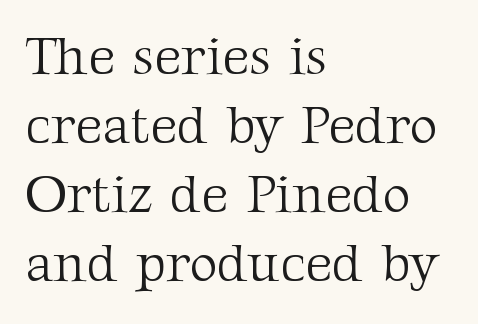
Q: Is the text bold? A: No.
Q: Is the text italic (slanted)? A: No, it is upright.
Q: Is the typeface a serif or a sans-serif typeface? A: Serif.
Q: Is the text underlined? A: No.
Q: How is the paragraph aligned? A: Left-aligned.
Q: Is the spacing between letters normal or unusually wide? A: Normal.
Q: Is the spacing between lines tight, normal or loose? A: Normal.
Q: Width (condensed, normal, or wide)? A: Normal.
Q: Stroke contrast? A: Medium.
Q: x-height? A: Medium.
Q: Monospaced? A: No.
